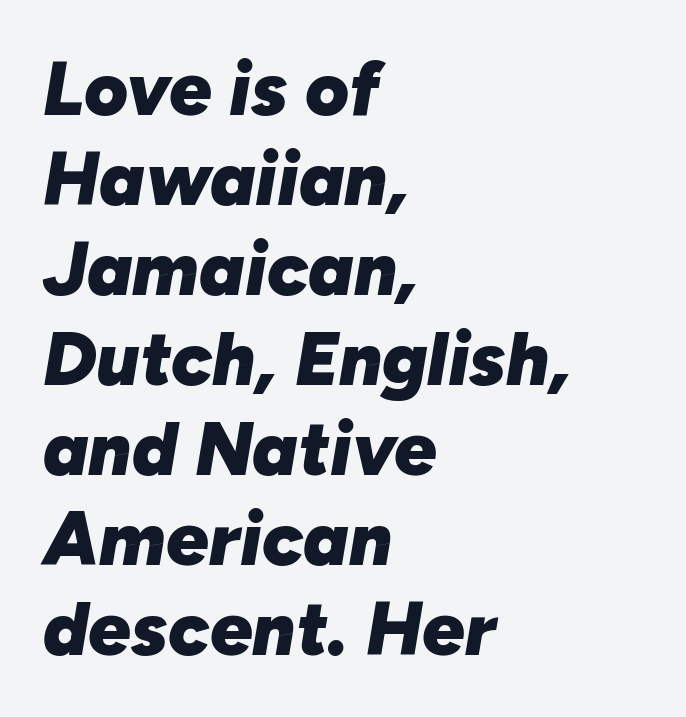
Each letter keeps its own natural width here, so spacing adapts to shape. Has an underline been added? It has not. Short note: letters normally spaced. The compositor pushed each line to the left boundary. Does the lettering tilt? It does — this is italic. How heavy is the stroke? Heavy — this is a bold.
